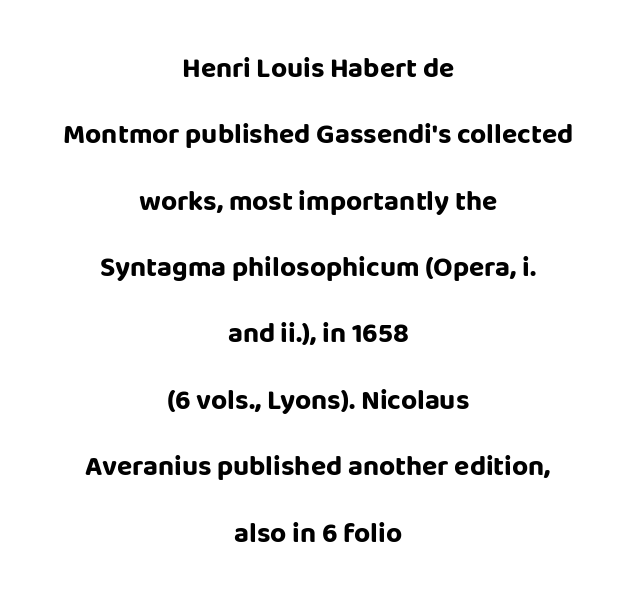
The image shows 28 px bold sans-serif type, upright; set centered, loose line spacing (2.37x), normal letter spacing, not underlined; low stroke contrast and a large x-height.
